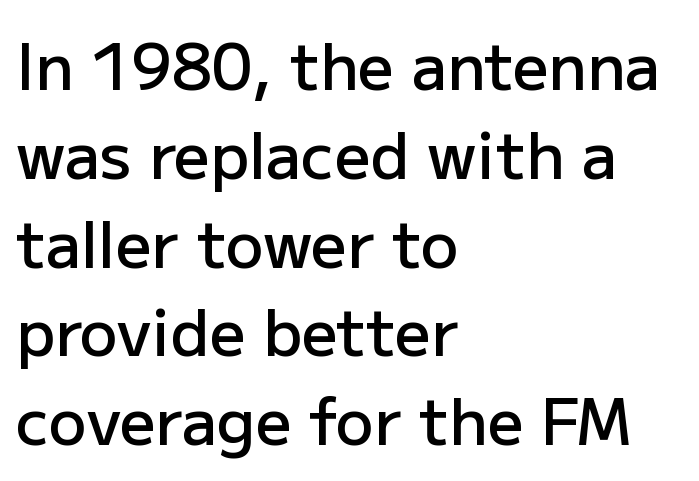
The image shows 63 px semibold sans-serif type, upright; set left-aligned, normal line spacing (1.41x), normal letter spacing, not underlined; low stroke contrast and a medium x-height.
